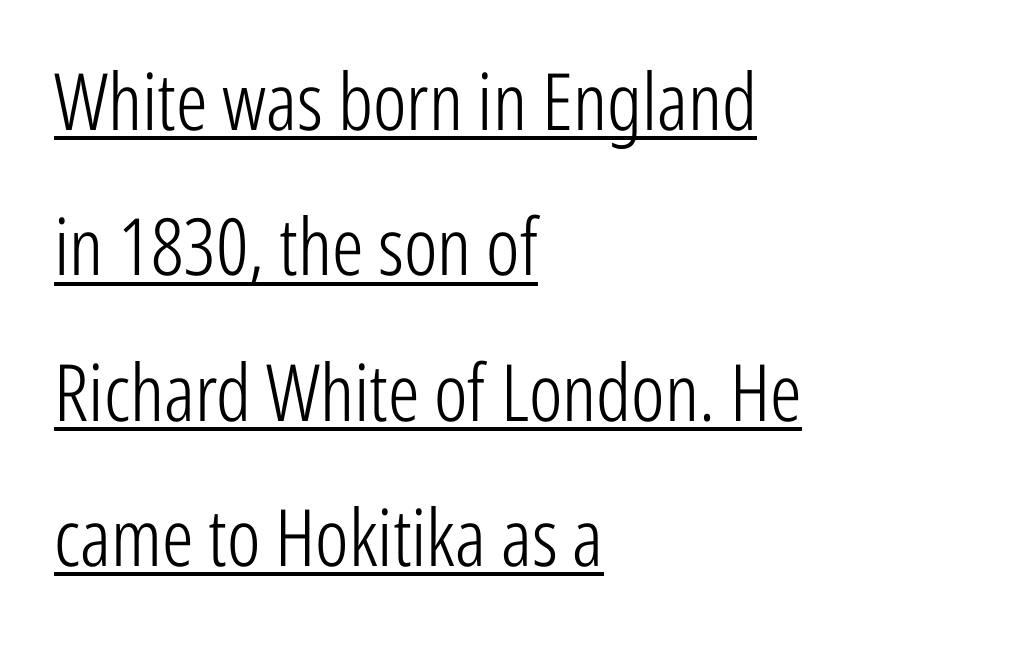
Teacher's note: observe the even left margin — that is flush-left alignment. When letters stand straight like this, we call the style roman or upright. Weight: not bold — regular or lighter. Look at the tracking — it's just the regular setting, nothing added. Are there feet on the stems? There aren't — it's a sans.
